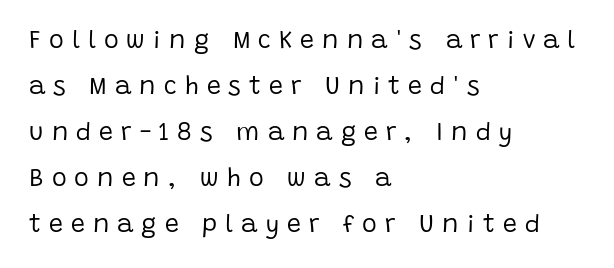
The image shows 25 px text type, upright; set left-aligned, line spacing 1.84x, unusually wide letter spacing (+0.32 em), not underlined.
